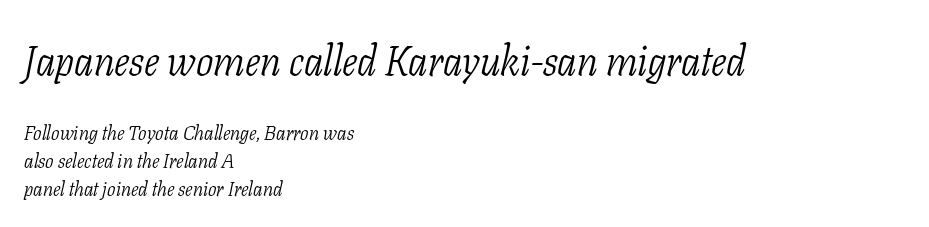
The image shows 41 px light, condensed serif type, italic (leaning right); set left-aligned, normal line spacing (1.4x), normal letter spacing, not underlined; the first (top) block is 2.05x larger; low stroke contrast and a medium x-height.
